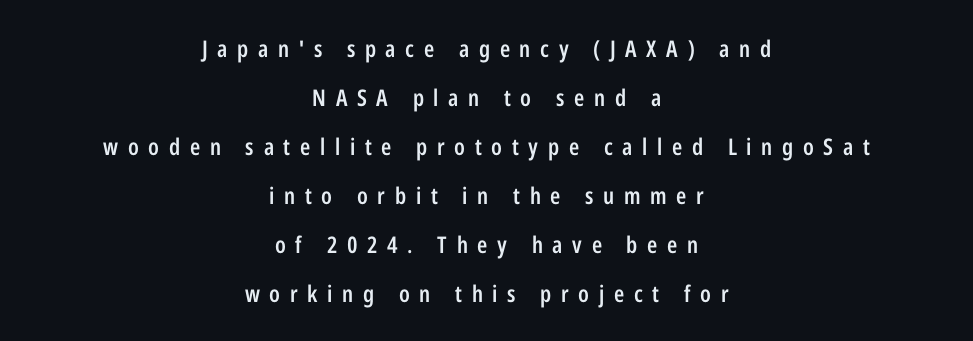
The image shows 23 px text type, upright; set centered, loose line spacing (2.13x), unusually wide letter spacing (+0.42 em), not underlined.
